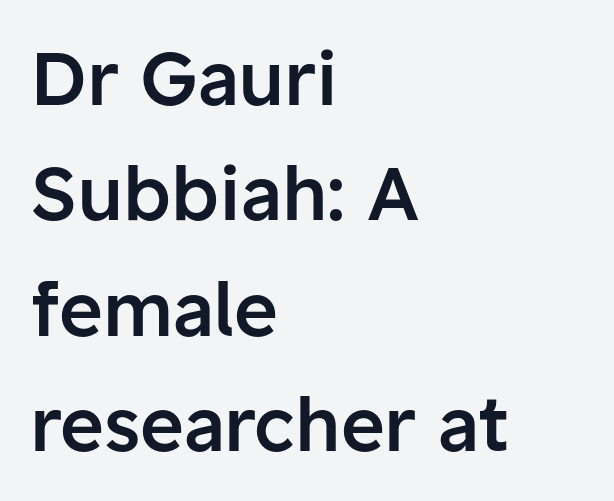
Students, this is semibold: more ink than regular, less than bold. What kind of face is this? One without serifs — a sans. The face used here is proportionally spaced, like ordinary book or web type. Quick note: not italic, upright. In terms of letterspacing, this is plain default setting.
